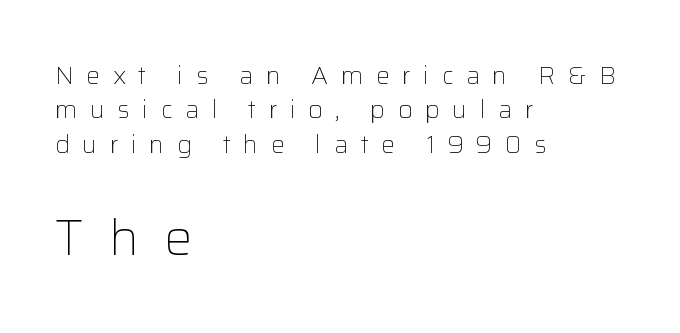
Each letter keeps its own natural width here, so spacing adapts to shape. Observe the absence of serifs on each vertical stroke in this sample. Characters follow at a spacing far wider than the type designer built in. Lines of text with bare space underneath.
